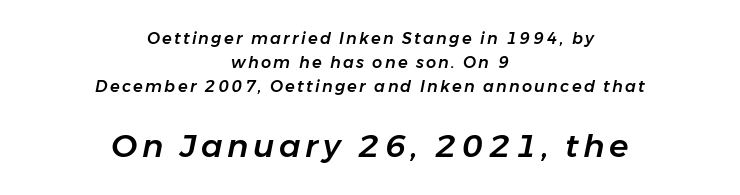
The image shows 32 px text type, italic (leaning right); set centered, normal line spacing (1.51x), not underlined; the second (bottom) block is 2.0x larger; low stroke contrast and a medium x-height.
